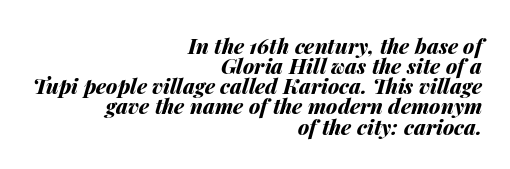
The image shows 21 px bold type, italic (leaning right); set right-aligned, tight line spacing (0.96x), normal letter spacing, not underlined.
